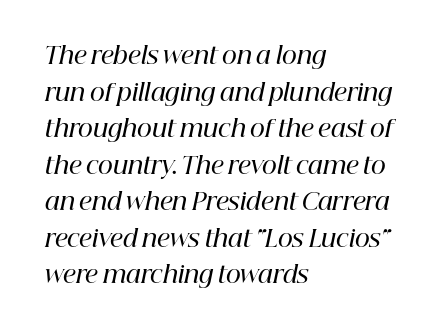
{"italic": "yes", "lean": "right", "slant_degrees": 12, "bold": "semi", "underline": "no", "align": "left", "line_spacing": "normal", "line_spacing_ratio": 1.59, "letter_spacing": "normal", "letter_spacing_em": 0.0, "glyph_px": 23}
